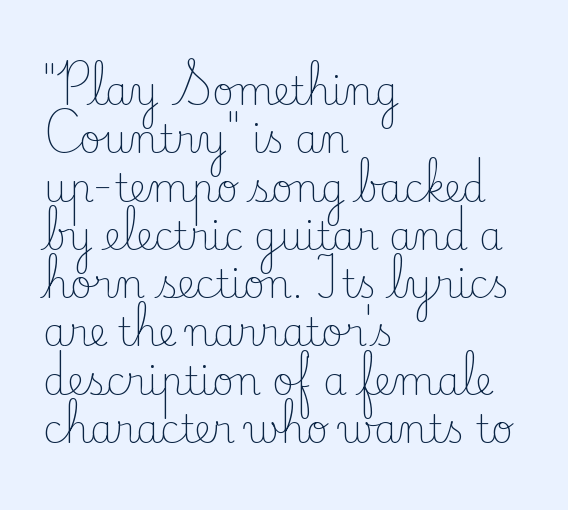
Q: Is the text bold? A: No.
Q: Is the text italic (slanted)? A: No, it is upright.
Q: Is the typeface a serif or a sans-serif typeface? A: Serif.
Q: Is the text underlined? A: No.
Q: How is the paragraph aligned? A: Left-aligned.
Q: Is the spacing between letters normal or unusually wide? A: Normal.
Q: Is the spacing between lines tight, normal or loose? A: Normal.
Q: Width (condensed, normal, or wide)? A: Normal.
Q: Stroke contrast? A: Low.
Q: x-height? A: Small.
Q: Monospaced? A: No.
